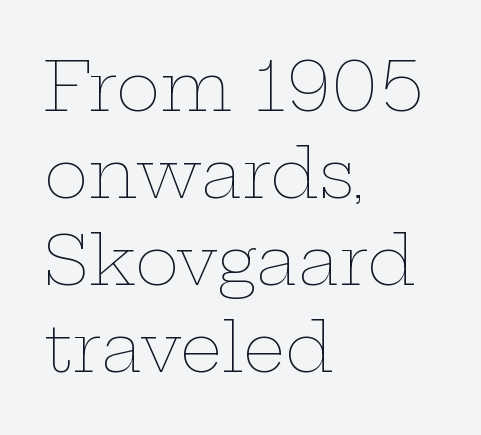
{"italic": "no", "bold": "no", "weight": "thin", "width": "wide", "stroke_contrast": "low", "x_height": "medium", "monospaced": "no", "underline": "no", "align": "left", "line_spacing": "normal", "line_spacing_ratio": 1.3, "letter_spacing": "normal", "letter_spacing_em": 0.0, "glyph_px": 67}
